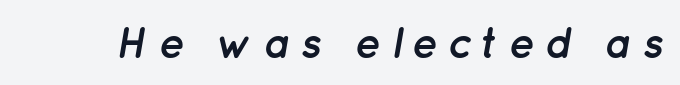
{"italic": "yes", "lean": "right", "slant_degrees": 12, "bold": "yes", "weight": "semibold", "width": "normal", "stroke_contrast": "low", "x_height": "medium", "monospaced": "no", "underline": "no", "letter_spacing": "wide", "letter_spacing_em": 0.23, "glyph_px": 43}
